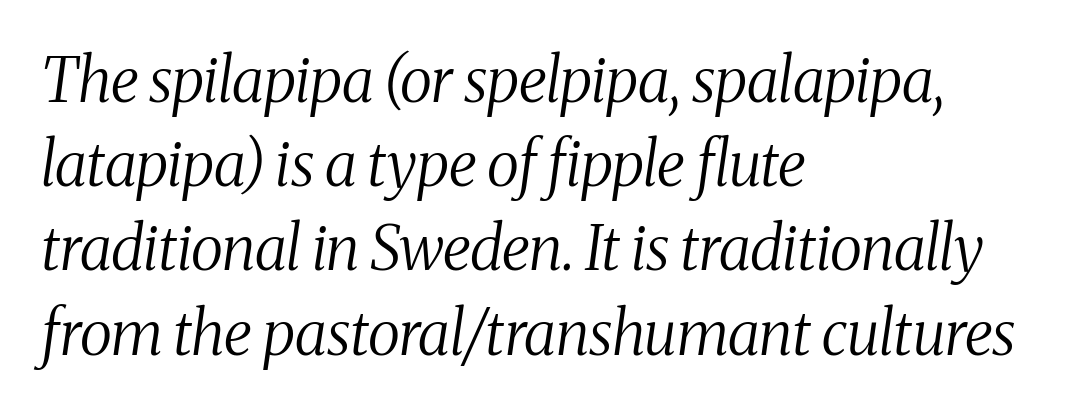
Q: Is the text bold? A: No.
Q: Is the text italic (slanted)? A: Yes, it leans right by about 8 degrees.
Q: Is the typeface a serif or a sans-serif typeface? A: Serif.
Q: Is the text underlined? A: No.
Q: How is the paragraph aligned? A: Left-aligned.
Q: Is the spacing between letters normal or unusually wide? A: Normal.
Q: Is the spacing between lines tight, normal or loose? A: Normal.
Q: Width (condensed, normal, or wide)? A: Condensed.
Q: Stroke contrast? A: Medium.
Q: x-height? A: Medium.
Q: Monospaced? A: No.
